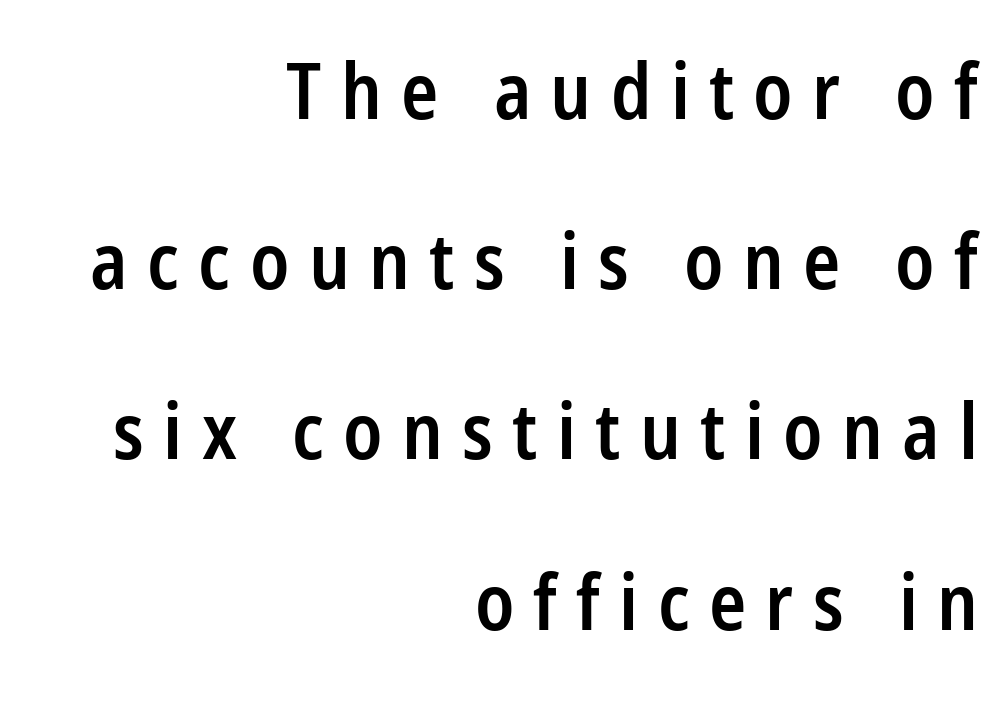
Quick note: interline space is abundant. Do the letters lean? They stand straight. Caption: expanded tracking, letters set apart. These lines are composed in type without serifs.
